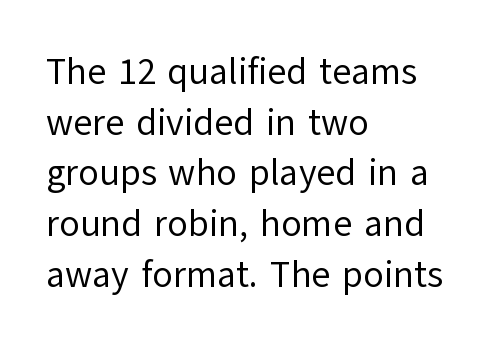
{"serif": "no", "italic": "no", "bold": "no", "weight": "regular", "width": "normal", "stroke_contrast": "low", "x_height": "medium", "monospaced": "no", "underline": "no", "align": "left", "line_spacing": "normal", "line_spacing_ratio": 1.37, "letter_spacing": "normal", "letter_spacing_em": 0.0, "glyph_px": 37}
